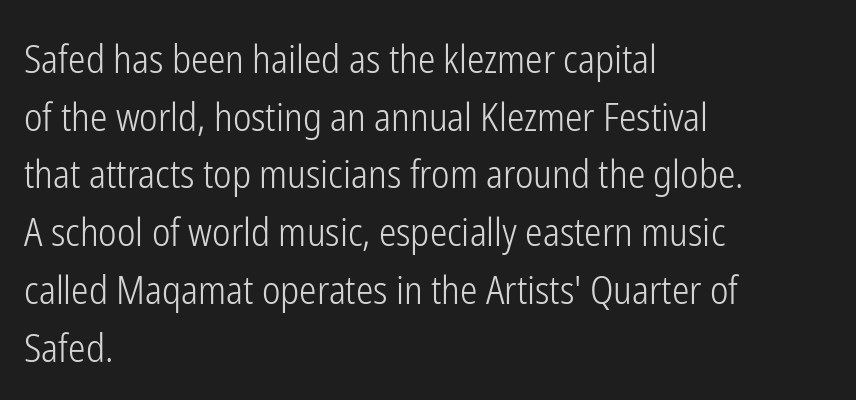
{"serif": "no", "italic": "no", "bold": "no", "weight": "light", "width": "condensed", "stroke_contrast": "low", "x_height": "medium", "monospaced": "no", "underline": "no", "align": "left", "line_spacing": "normal", "line_spacing_ratio": 1.48, "letter_spacing": "normal", "letter_spacing_em": 0.0, "glyph_px": 39}
